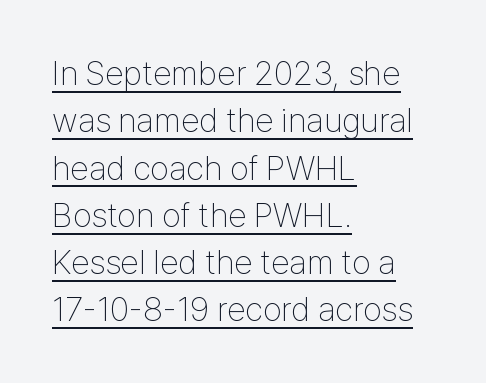
Q: Is the text bold? A: No.
Q: Is the text italic (slanted)? A: No, it is upright.
Q: Is the typeface a serif or a sans-serif typeface? A: Sans-serif.
Q: Is the text underlined? A: Yes.
Q: How is the paragraph aligned? A: Left-aligned.
Q: Is the spacing between letters normal or unusually wide? A: Normal.
Q: Is the spacing between lines tight, normal or loose? A: Normal.
Q: Width (condensed, normal, or wide)? A: Condensed.
Q: Stroke contrast? A: Low.
Q: x-height? A: Medium.
Q: Monospaced? A: No.
